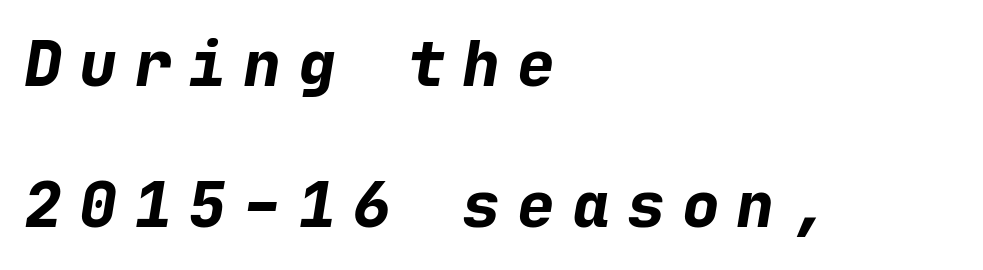
Q: Is the text bold? A: Yes.
Q: Is the text italic (slanted)? A: Yes, it leans right by about 9 degrees.
Q: Is the text underlined? A: No.
Q: How is the paragraph aligned? A: Left-aligned.
Q: Is the spacing between letters normal or unusually wide? A: Unusually wide.
Q: Is the spacing between lines tight, normal or loose? A: Loose.
Q: Width (condensed, normal, or wide)? A: Normal.
Q: Stroke contrast? A: Low.
Q: x-height? A: Medium.
Q: Monospaced? A: Yes.
